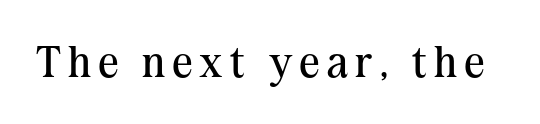
Q: Is the text bold? A: No.
Q: Is the text italic (slanted)? A: No, it is upright.
Q: Is the typeface a serif or a sans-serif typeface? A: Serif.
Q: Is the text underlined? A: No.
Q: Width (condensed, normal, or wide)? A: Normal.
Q: Stroke contrast? A: Medium.
Q: x-height? A: Medium.
Q: Monospaced? A: No.
